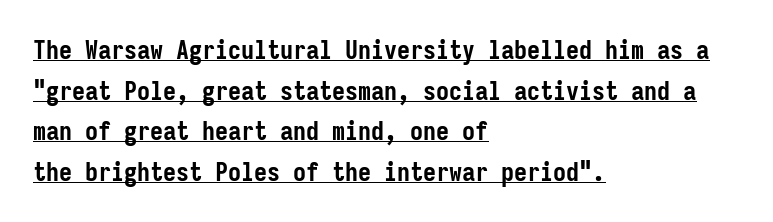
The font is running at its bold setting. The glyphs are accompanied by a horizontal stroke just below them. Quick note: interline space is typical. Italic? Not at all — the glyphs are vertical. Look at the tracking — it's just the regular setting, nothing added. Line starts are locked; line ends wander.
